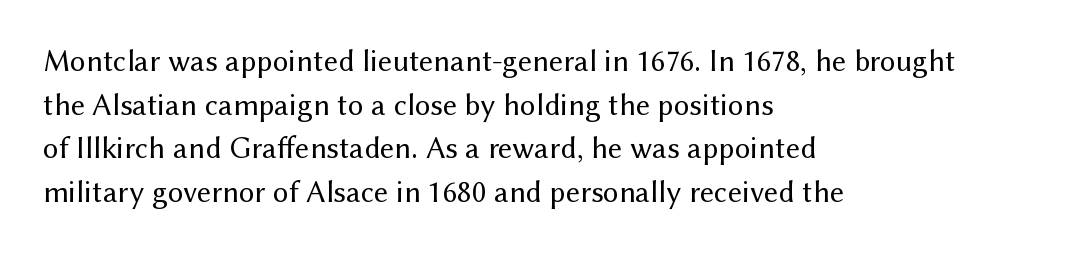
Q: Is the text bold? A: No.
Q: Is the text italic (slanted)? A: No, it is upright.
Q: Is the typeface a serif or a sans-serif typeface? A: Sans-serif.
Q: Is the text underlined? A: No.
Q: How is the paragraph aligned? A: Left-aligned.
Q: Is the spacing between letters normal or unusually wide? A: Normal.
Q: Is the spacing between lines tight, normal or loose? A: Normal.
Q: Width (condensed, normal, or wide)? A: Normal.
Q: Stroke contrast? A: Medium.
Q: x-height? A: Medium.
Q: Monospaced? A: No.
